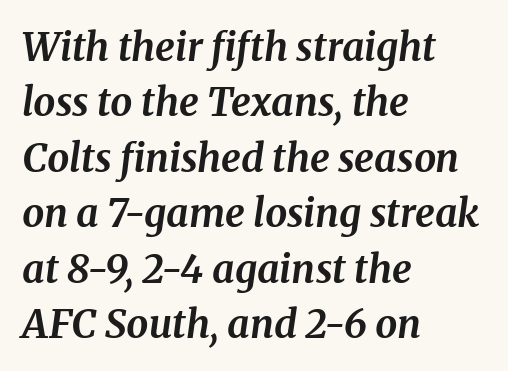
Q: Is the text bold? A: Yes.
Q: Is the text italic (slanted)? A: Yes, it leans right by about 8 degrees.
Q: Is the typeface a serif or a sans-serif typeface? A: Serif.
Q: Is the text underlined? A: No.
Q: How is the paragraph aligned? A: Left-aligned.
Q: Is the spacing between letters normal or unusually wide? A: Normal.
Q: Is the spacing between lines tight, normal or loose? A: Normal.
Q: Width (condensed, normal, or wide)? A: Normal.
Q: Stroke contrast? A: Medium.
Q: x-height? A: Medium.
Q: Monospaced? A: No.
